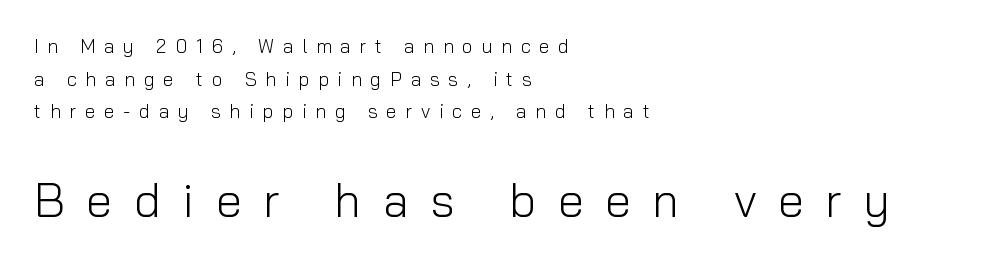
The image shows 47 px light sans-serif type, upright; set left-aligned, line spacing 1.72x, unusually wide letter spacing (+0.46 em), not underlined; the second (bottom) block is 2.47x larger; low stroke contrast and a medium x-height.
